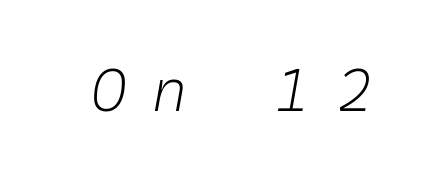
The image shows 60 px light type, italic (leaning right), monospaced; set unusually wide letter spacing (+0.44 em), not underlined; low stroke contrast and a medium x-height.
